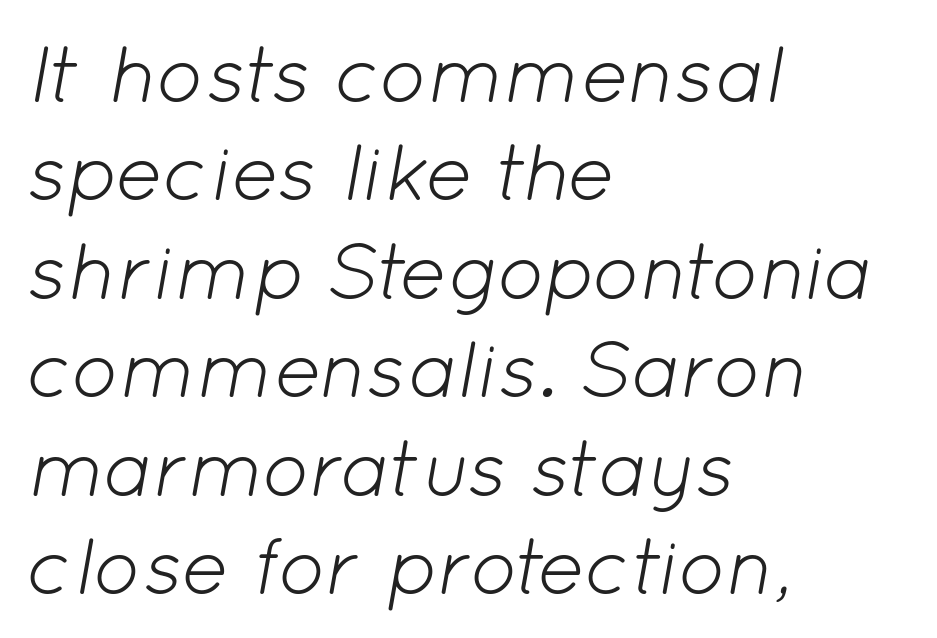
{"italic": "yes", "lean": "right", "slant_degrees": 12, "bold": "no", "weight": "light", "width": "normal", "stroke_contrast": "low", "x_height": "medium", "monospaced": "no", "underline": "no", "align": "left", "line_spacing_ratio": 1.23, "letter_spacing": "normal", "letter_spacing_em": 0.0, "glyph_px": 80}
